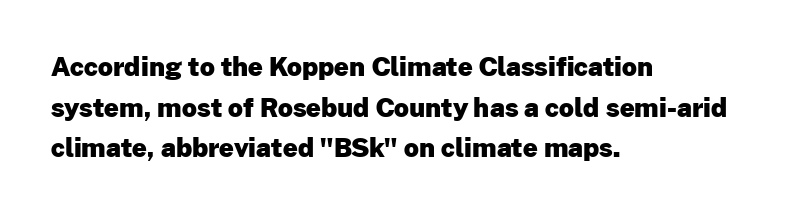
The image shows 26 px bold type, upright; set left-aligned, normal line spacing (1.56x), normal letter spacing, not underlined.
